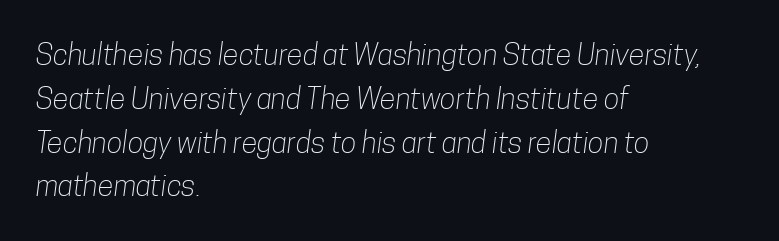
Nobody drew a line under any word here. These lines are set flush left with a ragged right edge. The face used here is proportionally spaced, like ordinary book or web type. The letters look calm and open, with moderate or lighter stems. A sans-serif font was chosen for this passage.
